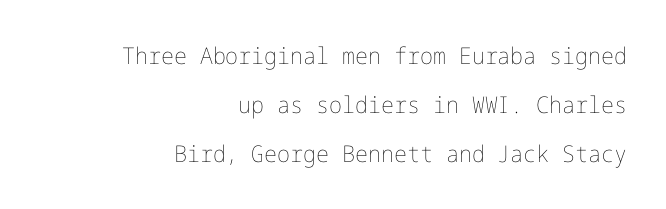
The image shows 23 px text type, upright; set right-aligned, loose line spacing (2.14x), normal letter spacing, not underlined.
